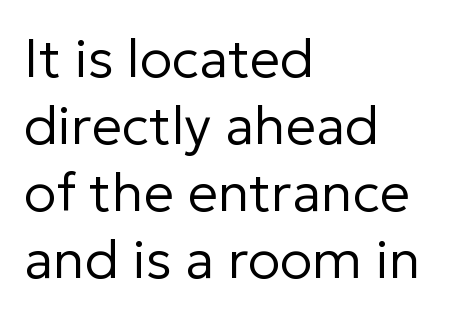
The image shows 54 px regular-weight sans-serif type, upright; set left-aligned, line spacing 1.24x, normal letter spacing, not underlined; low stroke contrast and a medium x-height.
